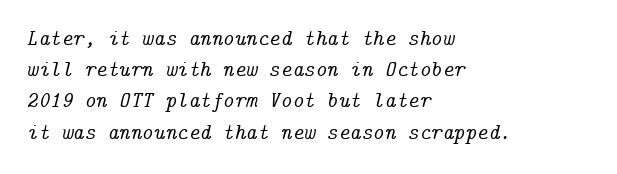
{"italic": "yes", "lean": "right", "slant_degrees": 14, "underline": "no", "align": "left", "line_spacing": "normal", "line_spacing_ratio": 1.42, "letter_spacing": "normal", "letter_spacing_em": 0.0, "glyph_px": 22}
